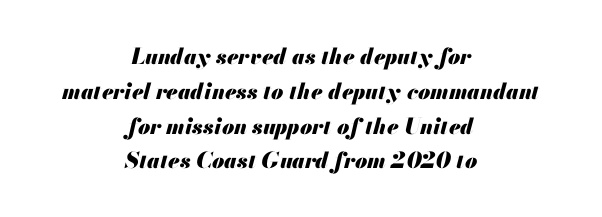
Horizontally, the lines are justified to the midpoint only. The text carries the slant typical of an italic or oblique font. Observe the ordinary spacing: letters are neighbours, not strangers. No word sits above an underline. Rows of type keep a routine distance in the vertical direction.
